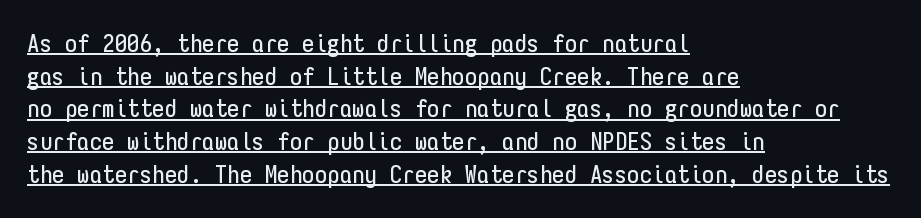
Q: Is the text italic (slanted)? A: No, it is upright.
Q: Is the text underlined? A: Yes.
Q: How is the paragraph aligned? A: Left-aligned.
Q: Is the spacing between letters normal or unusually wide? A: Normal.
Q: Is the spacing between lines tight, normal or loose? A: Normal.
